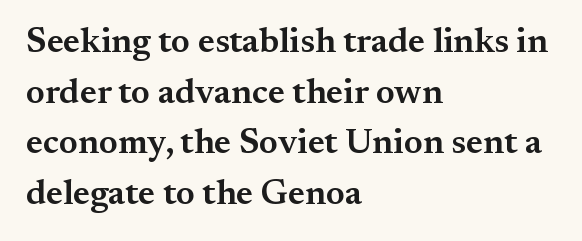
Q: Is the text bold? A: Semi-bold.
Q: Is the text italic (slanted)? A: No, it is upright.
Q: Is the typeface a serif or a sans-serif typeface? A: Serif.
Q: Is the text underlined? A: No.
Q: How is the paragraph aligned? A: Left-aligned.
Q: Is the spacing between letters normal or unusually wide? A: Normal.
Q: Is the spacing between lines tight, normal or loose? A: Normal.
Q: Width (condensed, normal, or wide)? A: Normal.
Q: Stroke contrast? A: Medium.
Q: x-height? A: Small.
Q: Monospaced? A: No.
